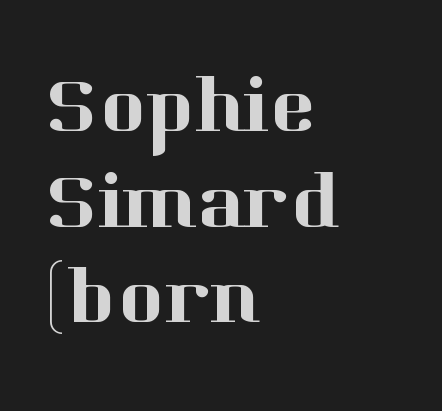
Q: Is the text italic (slanted)? A: No, it is upright.
Q: Is the typeface a serif or a sans-serif typeface? A: Serif.
Q: Is the text underlined? A: No.
Q: How is the paragraph aligned? A: Left-aligned.
Q: Is the spacing between letters normal or unusually wide? A: Normal.
Q: Width (condensed, normal, or wide)? A: Normal.
Q: Stroke contrast? A: High.
Q: x-height? A: Medium.
Q: Monospaced? A: No.
